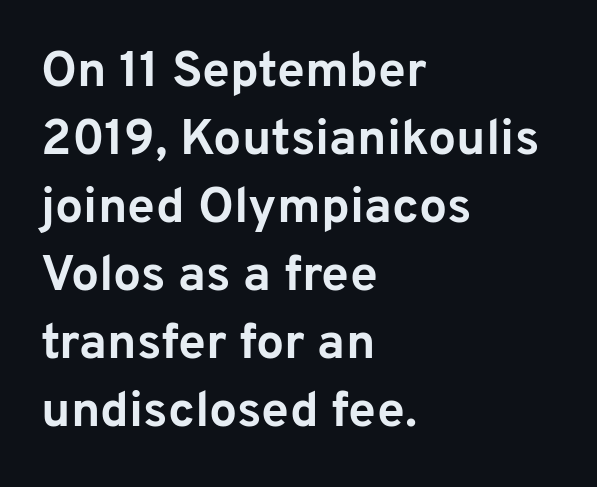
Q: Is the text bold? A: Yes.
Q: Is the text italic (slanted)? A: No, it is upright.
Q: Is the typeface a serif or a sans-serif typeface? A: Sans-serif.
Q: Is the text underlined? A: No.
Q: How is the paragraph aligned? A: Left-aligned.
Q: Is the spacing between letters normal or unusually wide? A: Normal.
Q: Is the spacing between lines tight, normal or loose? A: Normal.
Q: Width (condensed, normal, or wide)? A: Normal.
Q: Stroke contrast? A: Low.
Q: x-height? A: Medium.
Q: Monospaced? A: No.
